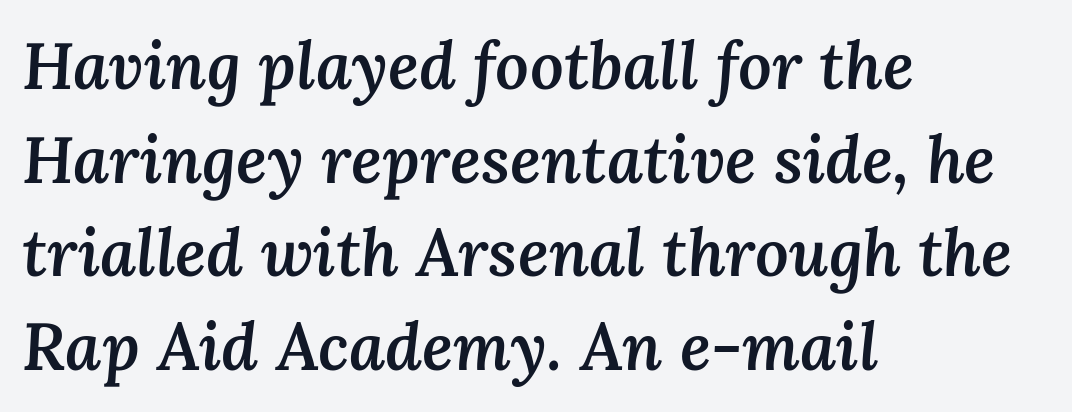
The image shows 66 px semibold type, italic (leaning right); set left-aligned, normal line spacing (1.42x), normal letter spacing, not underlined; medium stroke contrast and a medium x-height.
